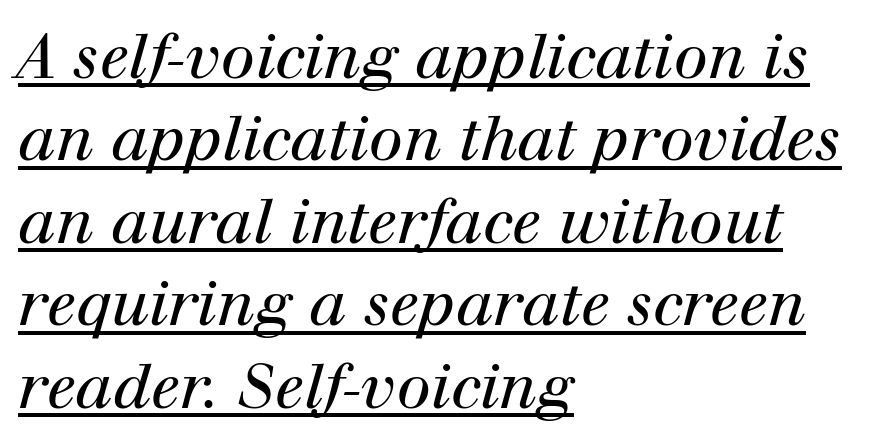
One-word summary of the alignment: left. Varying glyph widths throughout — classic text-font behaviour. The letters carry serifs — small finishing strokes at the ends of their stems. A continuous stroke trails under the words, as in a hyperlink. Each new line begins a customary step beneath the previous one. Italic: yes, the glyphs are oblique.
